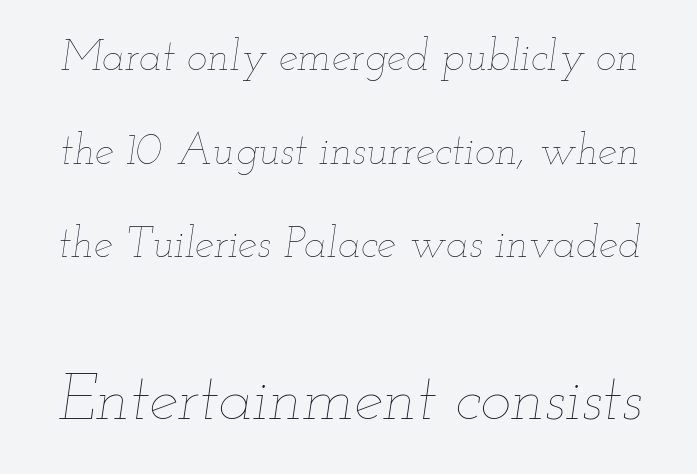
{"italic": "yes", "lean": "right", "slant_degrees": 12, "bold": "no", "weight": "thin", "width": "wide", "stroke_contrast": "low", "x_height": "small", "monospaced": "no", "underline": "no", "line_spacing": "loose", "line_spacing_ratio": 2.18, "letter_spacing": "normal", "letter_spacing_em": 0.0, "larger_block": "second", "size_ratio": 1.51, "glyph_px": 65}
